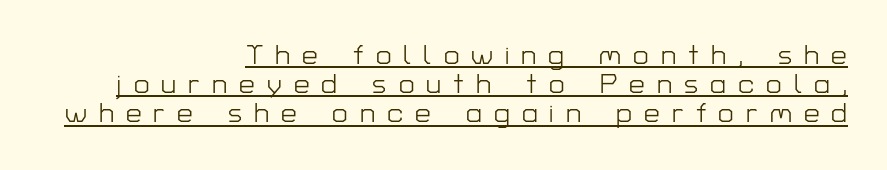
The image shows 28 px light sans-serif type, upright; set right-aligned, tight line spacing (1.04x), unusually wide letter spacing (+0.43 em), underlined; low stroke contrast and a medium x-height.
